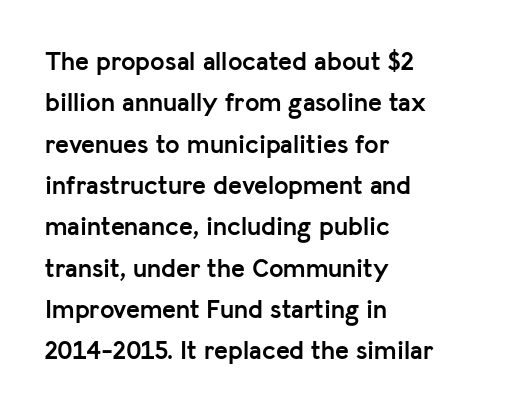
{"italic": "no", "bold": "yes", "underline": "no", "align": "left", "line_spacing": "normal", "line_spacing_ratio": 1.59, "letter_spacing": "normal", "letter_spacing_em": 0.0, "glyph_px": 26}
